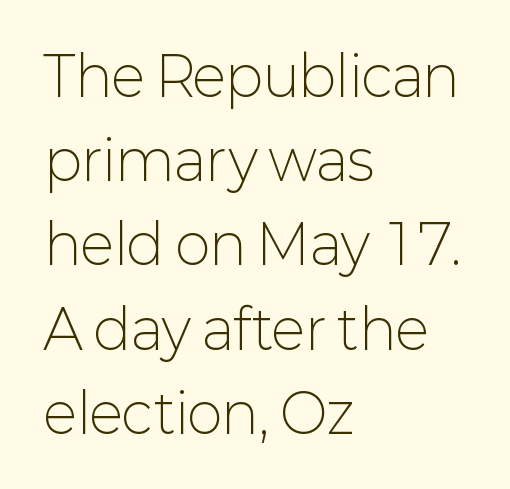
Compared with a typical body face, this is equally light or lighter still. Short and long lines alike share a common starting point at left. Each new line begins a customary step beneath the previous one. Unlike a traditional serif, this face leaves its strokes unadorned. Nobody drew a line under any word here. These lines were composed using upright roman letters.
